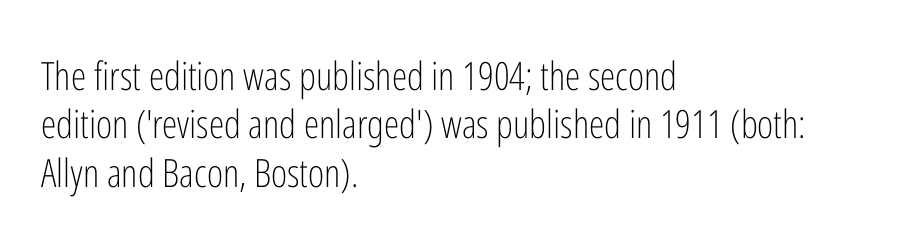
Q: Is the text bold? A: No.
Q: Is the text italic (slanted)? A: No, it is upright.
Q: Is the typeface a serif or a sans-serif typeface? A: Sans-serif.
Q: Is the text underlined? A: No.
Q: How is the paragraph aligned? A: Left-aligned.
Q: Is the spacing between letters normal or unusually wide? A: Normal.
Q: Width (condensed, normal, or wide)? A: Condensed.
Q: Stroke contrast? A: Low.
Q: x-height? A: Medium.
Q: Monospaced? A: No.
